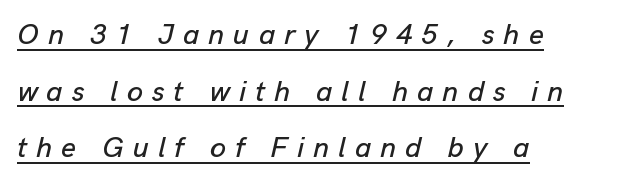
{"italic": "yes", "lean": "right", "slant_degrees": 13, "width": "normal", "stroke_contrast": "low", "x_height": "medium", "monospaced": "no", "underline": "yes", "align": "left", "line_spacing": "loose", "line_spacing_ratio": 1.95, "letter_spacing": "wide", "letter_spacing_em": 0.31, "glyph_px": 29}
